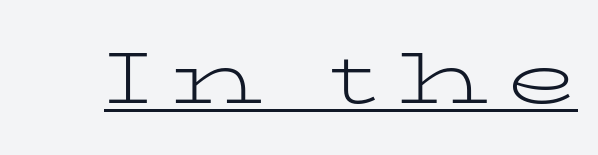
Tracking here is generous; glyphs stand well apart from one another. The text was rendered using a seriffed face with decorative stroke endings. Each letter keeps its own natural width here, so spacing adapts to shape. The letters stand upright; this is a roman face. The characters are drawn with everyday or finer stroke widths. A baseline rule has been typeset under these characters.
